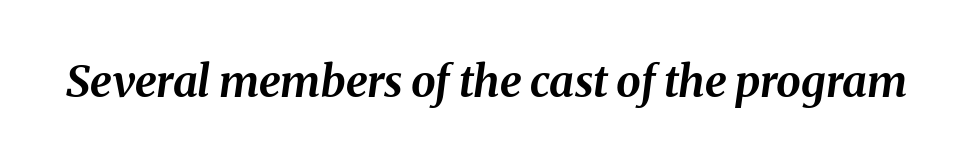
Q: Is the text bold? A: Yes.
Q: Is the text italic (slanted)? A: Yes, it leans right by about 8 degrees.
Q: Is the text underlined? A: No.
Q: Is the spacing between letters normal or unusually wide? A: Normal.
Q: Width (condensed, normal, or wide)? A: Normal.
Q: Stroke contrast? A: Medium.
Q: x-height? A: Medium.
Q: Monospaced? A: No.
